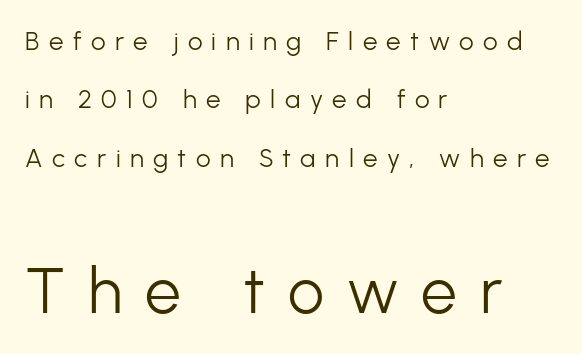
The image shows 64 px light sans-serif type, upright; set left-aligned, loose line spacing (2.25x), unusually wide letter spacing (+0.36 em), not underlined; the second (bottom) block is 2.46x larger; low stroke contrast and a medium x-height.
